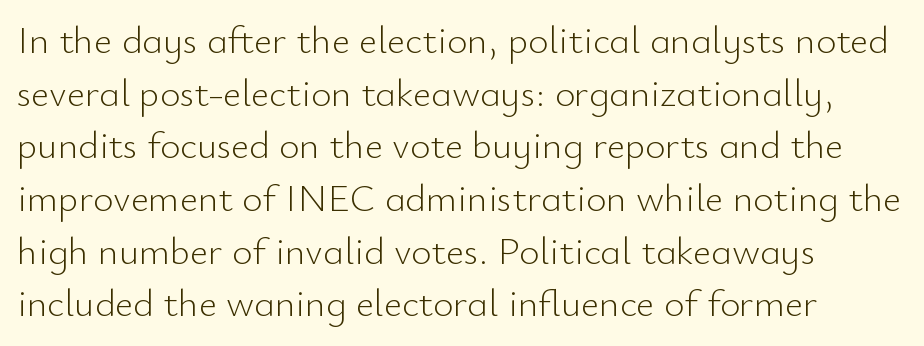
The image shows 39 px light sans-serif type, upright; set left-aligned, normal line spacing (1.35x), normal letter spacing, not underlined; low stroke contrast and a small x-height.
